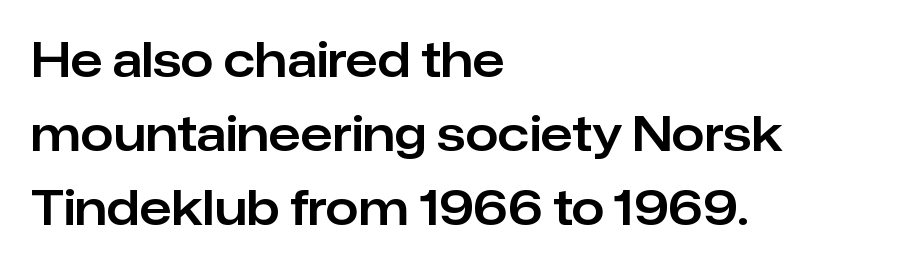
{"serif": "no", "italic": "no", "width": "normal", "stroke_contrast": "low", "x_height": "medium", "monospaced": "no", "underline": "no", "align": "left", "line_spacing": "normal", "line_spacing_ratio": 1.57, "letter_spacing": "normal", "letter_spacing_em": 0.0, "glyph_px": 47}
